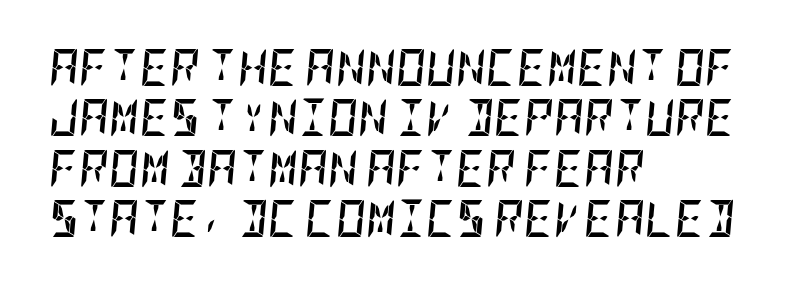
{"italic": "yes", "lean": "right", "slant_degrees": 5, "bold": "yes", "weight": "semibold", "width": "condensed", "stroke_contrast": "low", "x_height": "large", "underline": "no", "align": "left", "line_spacing": "normal", "line_spacing_ratio": 1.36, "letter_spacing": "normal", "letter_spacing_em": 0.0, "glyph_px": 37}
